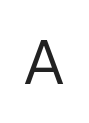
Q: Is the text bold? A: No.
Q: Is the text italic (slanted)? A: No, it is upright.
Q: Is the typeface a serif or a sans-serif typeface? A: Sans-serif.
Q: Is the text underlined? A: No.
Q: Is the spacing between letters normal or unusually wide? A: Unusually wide.
Q: Width (condensed, normal, or wide)? A: Normal.
Q: Stroke contrast? A: Low.
Q: x-height? A: Medium.
Q: Monospaced? A: No.
